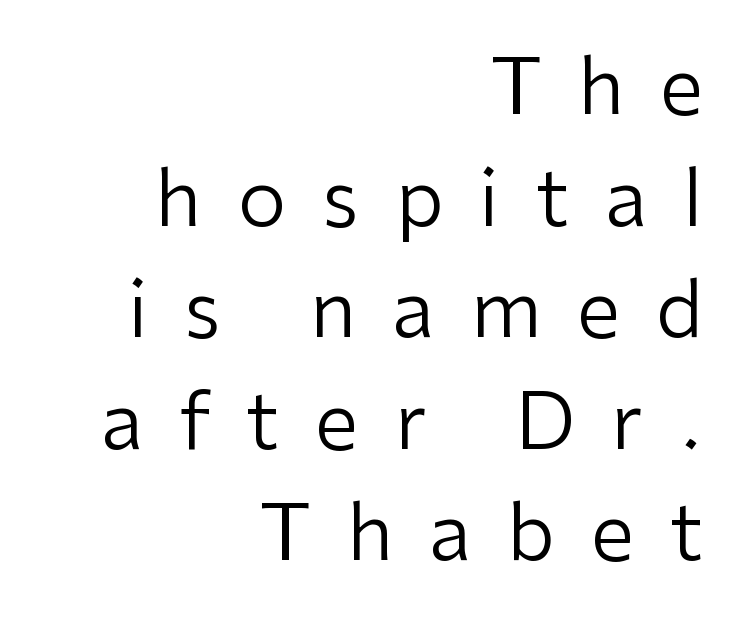
{"serif": "no", "italic": "no", "bold": "no", "weight": "regular", "width": "normal", "stroke_contrast": "low", "x_height": "medium", "monospaced": "no", "underline": "no", "align": "right", "line_spacing": "normal", "line_spacing_ratio": 1.43, "letter_spacing": "wide", "letter_spacing_em": 0.46, "glyph_px": 78}
